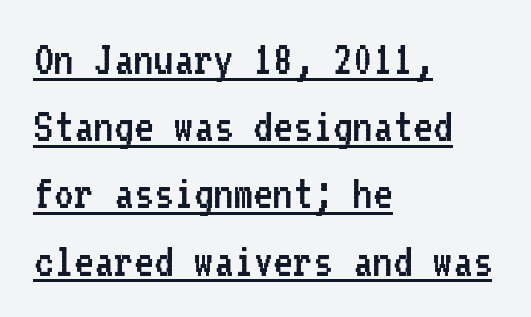
{"serif": "no", "italic": "no", "bold": "no", "weight": "regular", "width": "normal", "stroke_contrast": "low", "x_height": "medium", "monospaced": "yes", "underline": "yes", "align": "left", "line_spacing": "normal", "line_spacing_ratio": 1.4, "letter_spacing": "normal", "letter_spacing_em": 0.0, "glyph_px": 48}
